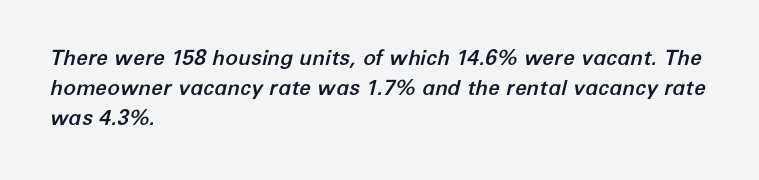
The image shows 21 px text type, italic (leaning right); set left-aligned, normal line spacing (1.44x), normal letter spacing, not underlined.
